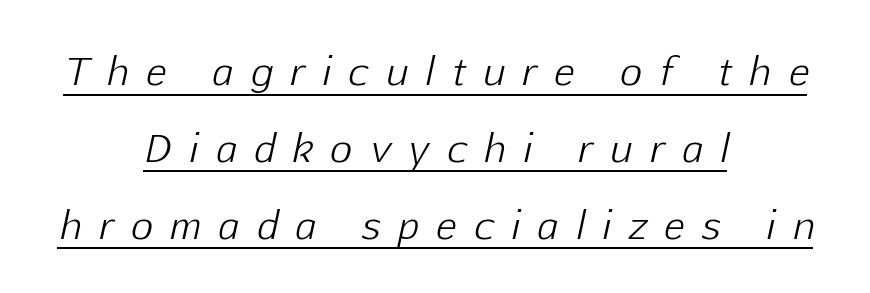
{"italic": "yes", "lean": "right", "slant_degrees": 12, "bold": "no", "weight": "light", "width": "normal", "stroke_contrast": "low", "x_height": "medium", "monospaced": "no", "underline": "yes", "align": "center", "line_spacing": "loose", "line_spacing_ratio": 2.02, "letter_spacing": "wide", "letter_spacing_em": 0.47, "glyph_px": 38}
